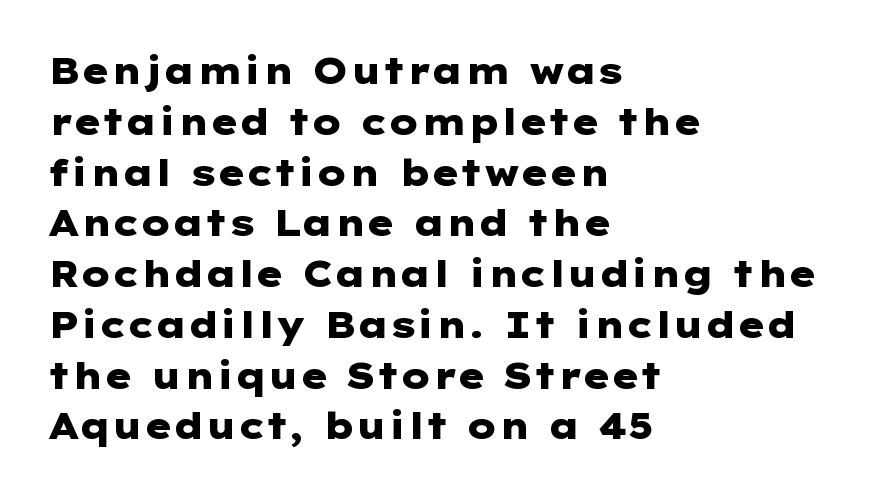
Ordinary non-slanted type is in use. The passage shown is typeset with a sans-serif family. Tracking here is standard; glyphs follow each other at the usual distance. Summary of vertical rhythm: regular, with standard interline spacing.
